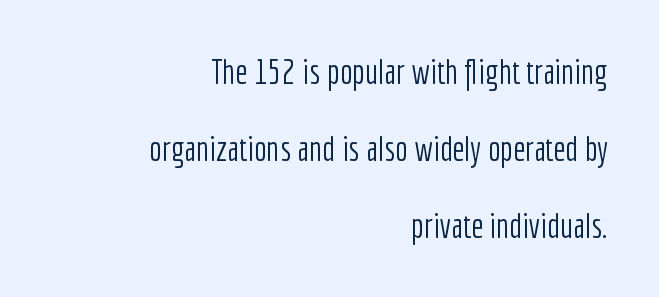
The image shows 34 px light, condensed sans-serif type, upright; set right-aligned, loose line spacing (2.27x), normal letter spacing, not underlined; low stroke contrast and a medium x-height.
